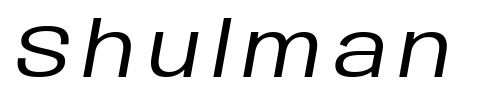
Note the varied advance widths — an 'i' is clearly narrower than an 'm'. Is the type slanted? Yes — the strokes lean at a clear angle. Check under the words: just untouched page. Each stroke keeps to a modest, everyday thickness or less.
